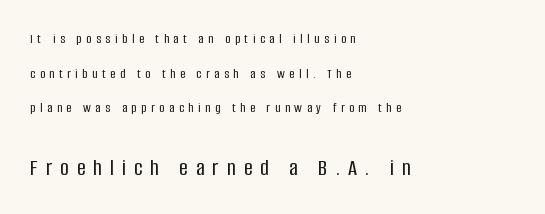
Designer's note — italics off, roman on. Honestly, the letter spacing is so wide it's the main thing you notice. Layout note: lines flush left. Horizontal bands of white between lines are thick stripes. Underline: absent.
